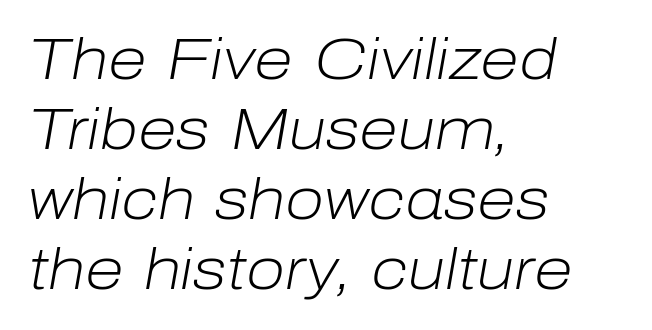
{"italic": "yes", "lean": "right", "slant_degrees": 10, "bold": "no", "weight": "light", "width": "normal", "stroke_contrast": "low", "x_height": "medium", "monospaced": "no", "underline": "no", "align": "left", "line_spacing_ratio": 1.23, "letter_spacing": "normal", "letter_spacing_em": 0.0, "glyph_px": 57}
